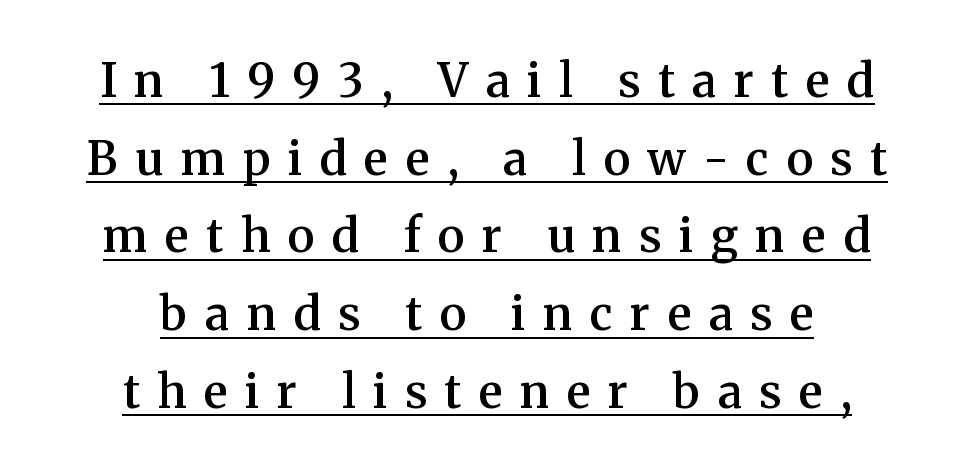
{"serif": "yes", "italic": "no", "bold": "semi", "weight": "semibold", "width": "normal", "stroke_contrast": "medium", "x_height": "medium", "monospaced": "no", "underline": "yes", "align": "center", "line_spacing": "normal", "line_spacing_ratio": 1.69, "letter_spacing": "wide", "letter_spacing_em": 0.38, "glyph_px": 46}
